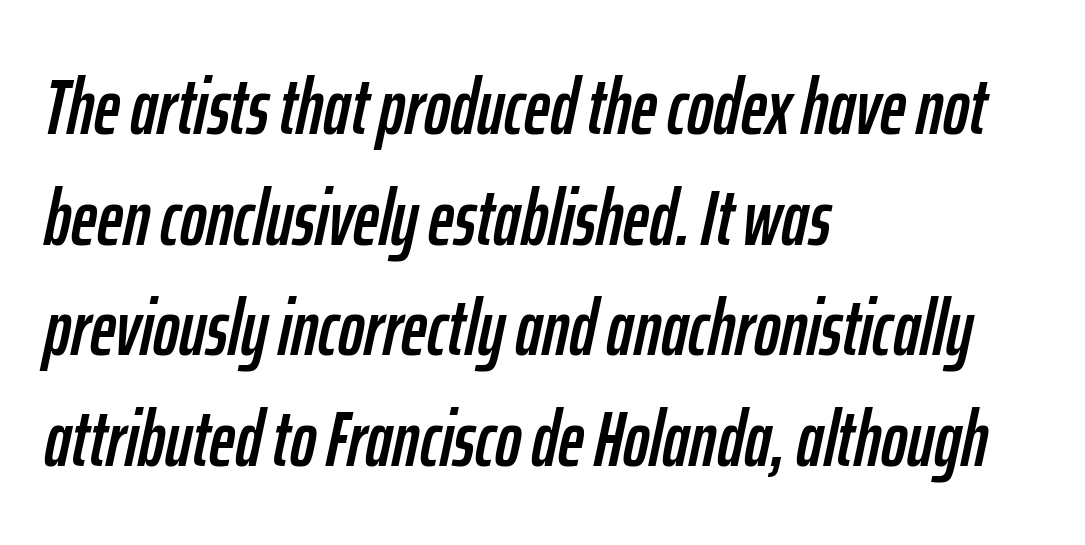
Q: Is the text italic (slanted)? A: Yes, it leans right by about 12 degrees.
Q: Is the text underlined? A: No.
Q: How is the paragraph aligned? A: Left-aligned.
Q: Is the spacing between letters normal or unusually wide? A: Normal.
Q: Is the spacing between lines tight, normal or loose? A: Normal.
Q: Width (condensed, normal, or wide)? A: Condensed.
Q: Stroke contrast? A: Low.
Q: x-height? A: Medium.
Q: Monospaced? A: No.
